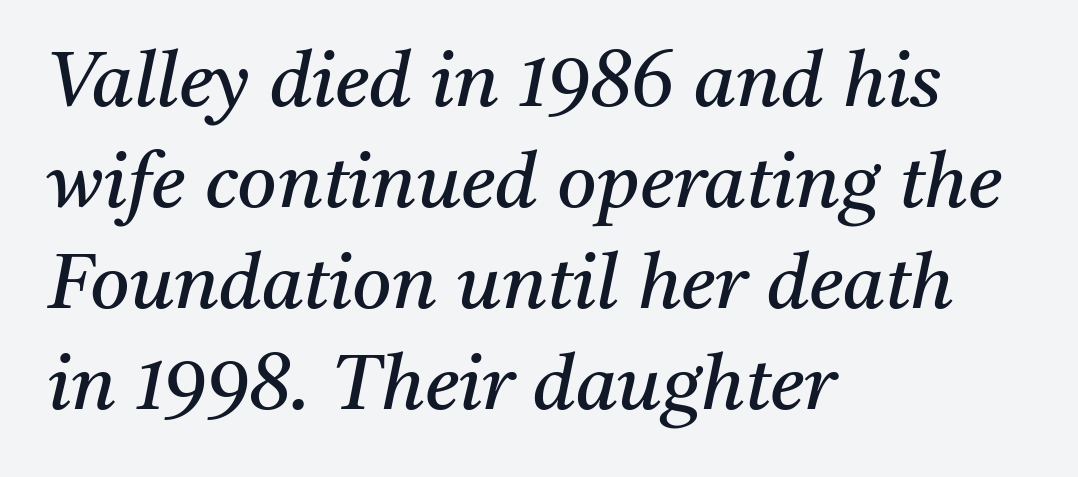
{"serif": "yes", "italic": "yes", "lean": "right", "slant_degrees": 11, "bold": "no", "weight": "regular", "width": "normal", "stroke_contrast": "medium", "x_height": "medium", "monospaced": "no", "underline": "no", "align": "left", "line_spacing": "normal", "line_spacing_ratio": 1.33, "letter_spacing": "normal", "letter_spacing_em": 0.0, "glyph_px": 76}
